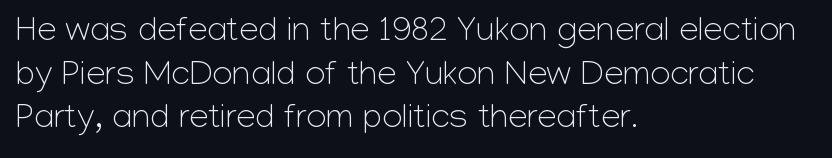
The image shows 35 px light sans-serif type, upright; set left-aligned, normal line spacing (1.25x), normal letter spacing, not underlined; low stroke contrast and a medium x-height.
